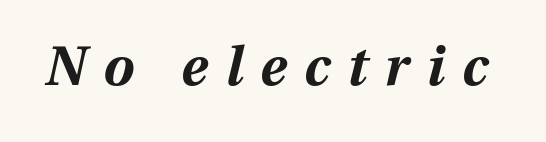
{"italic": "yes", "lean": "right", "slant_degrees": 13, "bold": "yes", "weight": "bold", "width": "normal", "stroke_contrast": "medium", "x_height": "medium", "monospaced": "no", "underline": "no", "letter_spacing": "wide", "letter_spacing_em": 0.32, "glyph_px": 55}
